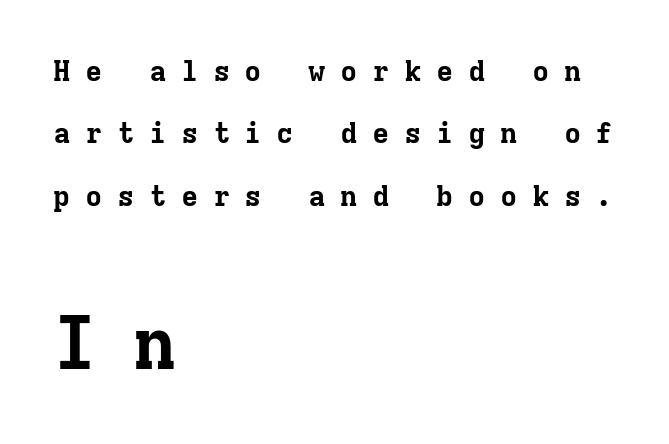
This block would shrink considerably if given ordinary leading; it's expanded now. What stands out about the letter spacing? Its width — letters are far apart. The rendering enlarges the type as you move from the upper chunk to the lower. The rag falls on the right side of this text block. Each letter's strokes conclude with small projecting serifs. Decoration check: the copy has no underline.
